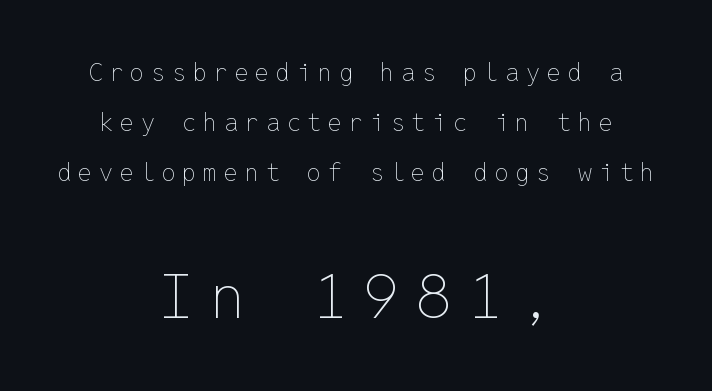
{"italic": "no", "bold": "no", "weight": "thin", "width": "normal", "stroke_contrast": "low", "x_height": "medium", "monospaced": "yes", "underline": "no", "align": "center", "line_spacing": "loose", "line_spacing_ratio": 2.0, "letter_spacing": "wide", "letter_spacing_em": 0.27, "larger_block": "second", "size_ratio": 2.48, "glyph_px": 62}
